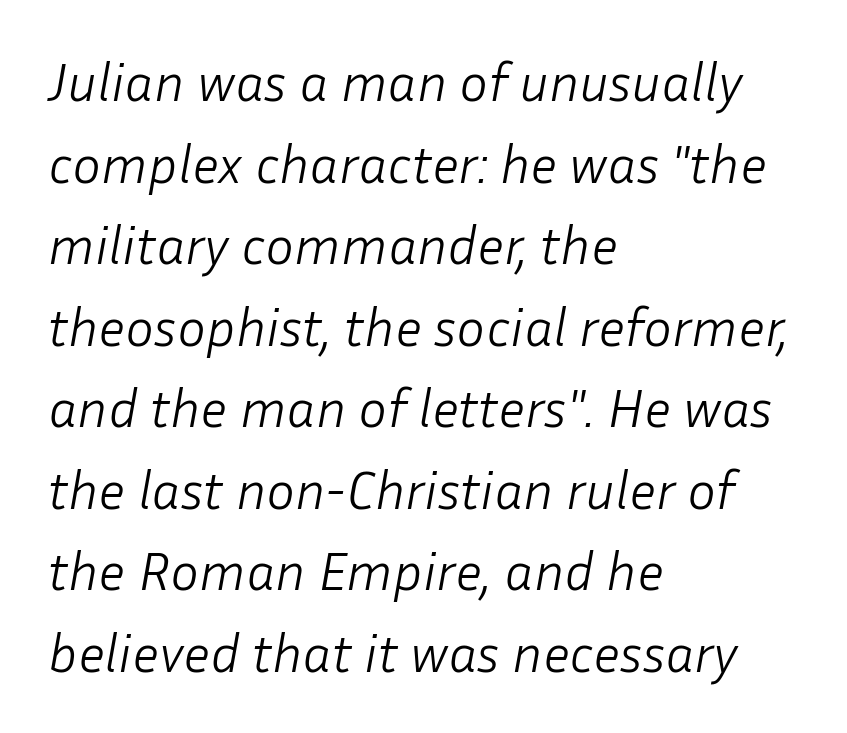
{"italic": "yes", "lean": "right", "slant_degrees": 10, "bold": "no", "weight": "light", "width": "normal", "stroke_contrast": "low", "x_height": "medium", "monospaced": "no", "underline": "no", "align": "left", "line_spacing": "normal", "line_spacing_ratio": 1.51, "letter_spacing": "normal", "letter_spacing_em": 0.0, "glyph_px": 54}
